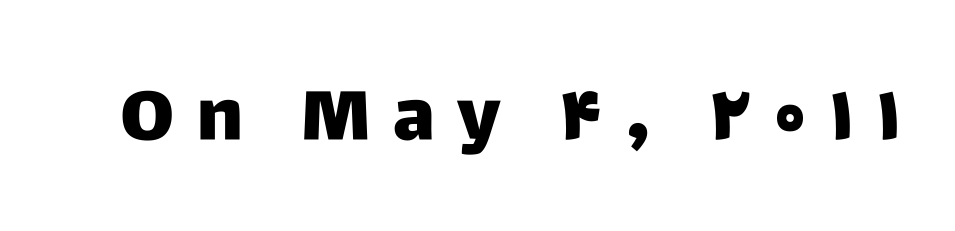
{"serif": "no", "italic": "no", "width": "normal", "stroke_contrast": "low", "x_height": "large", "monospaced": "no", "underline": "no", "letter_spacing": "wide", "letter_spacing_em": 0.32, "glyph_px": 71}
